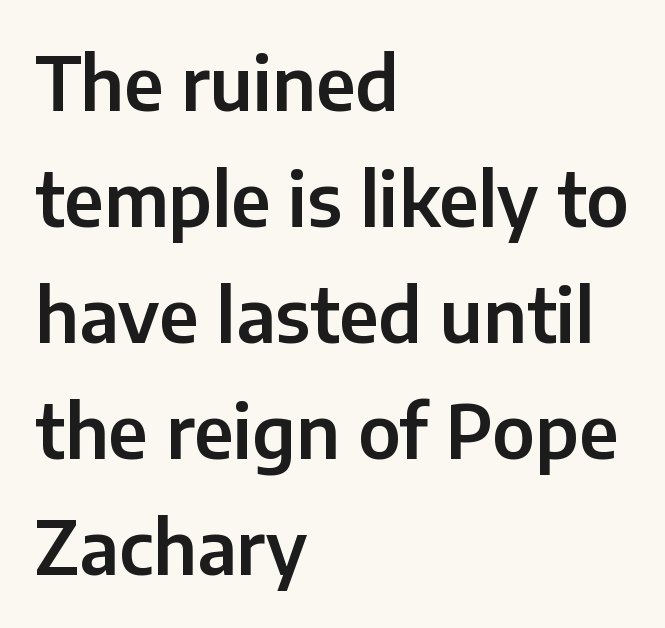
{"serif": "no", "italic": "no", "width": "normal", "stroke_contrast": "low", "x_height": "medium", "monospaced": "no", "underline": "no", "align": "left", "line_spacing": "normal", "line_spacing_ratio": 1.59, "letter_spacing": "normal", "letter_spacing_em": 0.0, "glyph_px": 73}
